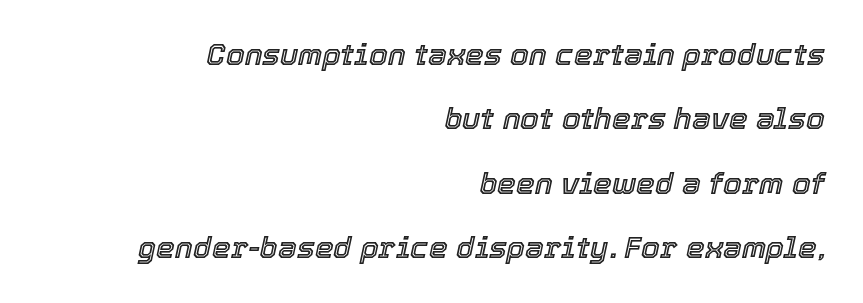
The image shows 30 px text type, italic (leaning right); set right-aligned, loose line spacing (2.15x), normal letter spacing, not underlined; a medium x-height.
